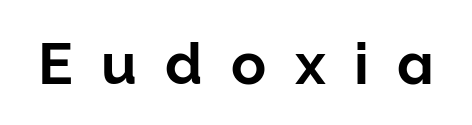
Serifs: no, the terminals of the letterforms are clean. Honestly, there is no underline to notice here at all. Each letter keeps its own natural width here, so spacing adapts to shape. Someone cranked the tracking dial way up on this one. Italic: no, the glyphs are upright roman.
